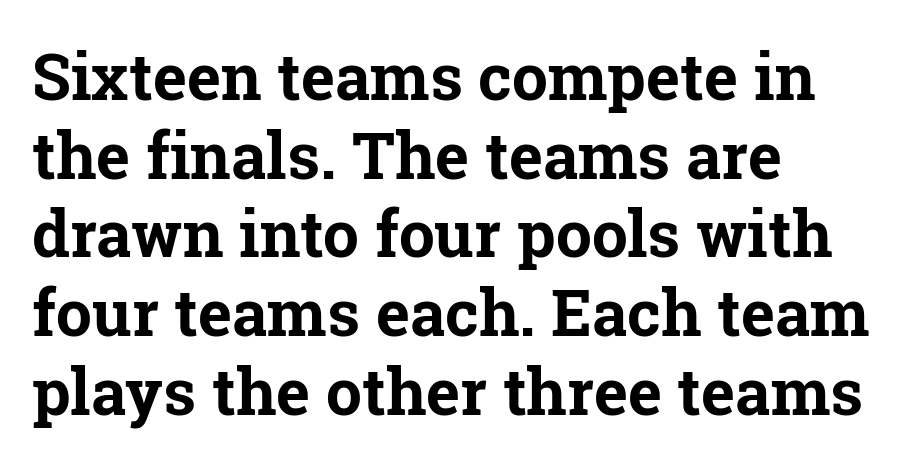
The image shows 64 px bold serif type, upright; set left-aligned, line spacing 1.23x, normal letter spacing, not underlined; low stroke contrast and a medium x-height.
